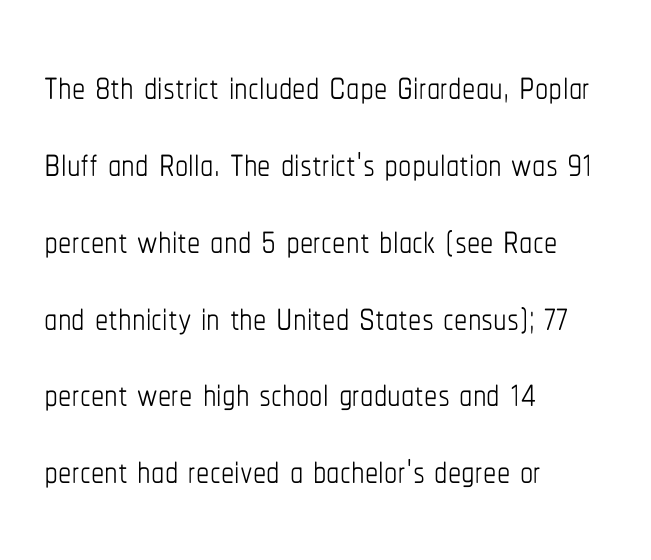
Q: Is the text bold? A: No.
Q: Is the text italic (slanted)? A: No, it is upright.
Q: Is the text underlined? A: No.
Q: How is the paragraph aligned? A: Left-aligned.
Q: Is the spacing between letters normal or unusually wide? A: Normal.
Q: Is the spacing between lines tight, normal or loose? A: Normal.
Q: Width (condensed, normal, or wide)? A: Condensed.
Q: Stroke contrast? A: Low.
Q: x-height? A: Medium.
Q: Monospaced? A: No.
